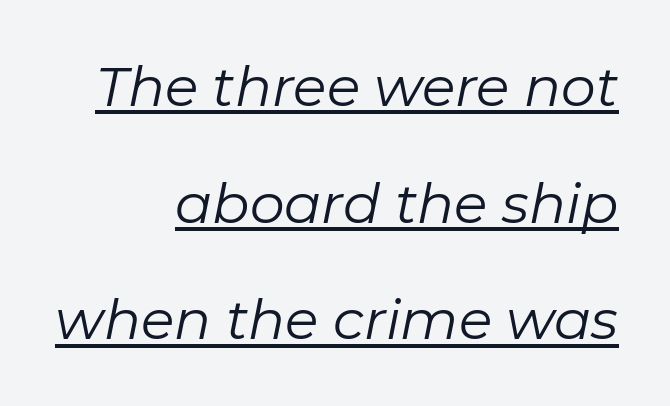
Heft: none added — not bold. Compared with typical paragraphs, the rows here are farther apart. Each line of the rendering has a horizontal stroke beneath the glyphs. The letters advance in unequal steps, a hallmark of proportional type. The passage is arranged like a letterhead date or caption credit — flush right.
